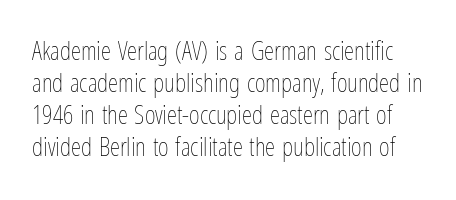
Think standard paragraph weight, or any step lighter than that. Only glyphs here, with clear space below each row. Is there any slant? The stems are plumb. Characters follow at the spacing the type designer built in.
